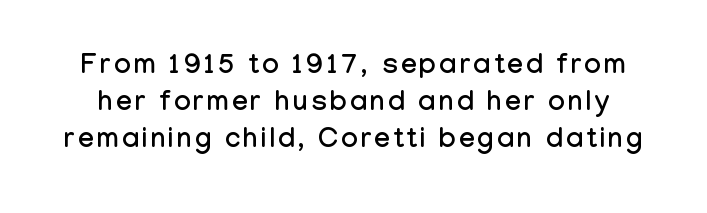
{"serif": "no", "italic": "no", "width": "condensed", "stroke_contrast": "low", "x_height": "medium", "monospaced": "no", "underline": "no", "line_spacing": "normal", "line_spacing_ratio": 1.33, "glyph_px": 28}
